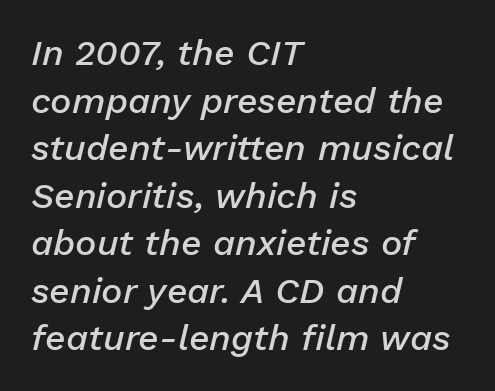
Q: Is the text bold? A: Semi-bold.
Q: Is the text italic (slanted)? A: Yes, it leans right by about 13 degrees.
Q: Is the text underlined? A: No.
Q: How is the paragraph aligned? A: Left-aligned.
Q: Is the spacing between letters normal or unusually wide? A: Normal.
Q: Is the spacing between lines tight, normal or loose? A: Normal.
Q: Width (condensed, normal, or wide)? A: Normal.
Q: Stroke contrast? A: Low.
Q: x-height? A: Medium.
Q: Monospaced? A: No.
